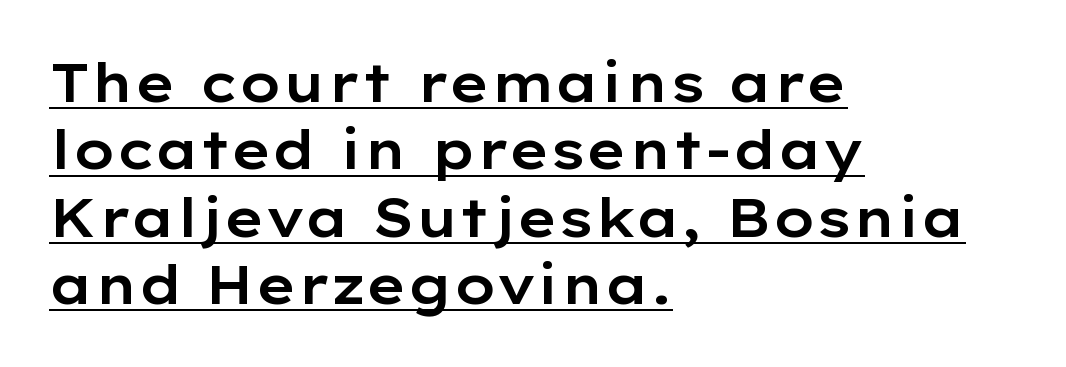
The image shows 53 px wide sans-serif type, upright; set left-aligned, normal line spacing (1.27x), normal letter spacing, underlined; low stroke contrast and a medium x-height.
